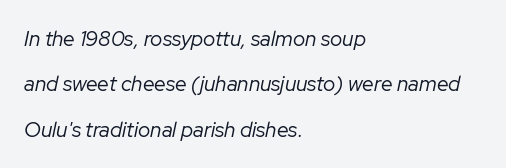
The image shows 21 px text type, italic (leaning right); set left-aligned, loose line spacing (2.16x), normal letter spacing, not underlined.
